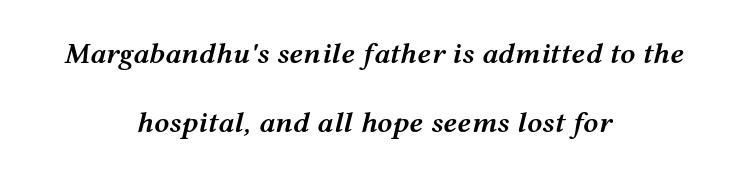
The image shows 30 px semibold, wide type, italic (leaning right); set centered, loose line spacing (2.3x), normal letter spacing, not underlined; medium stroke contrast and a medium x-height.
